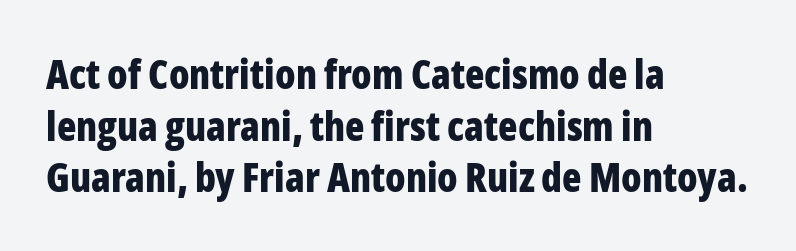
Q: Is the text bold? A: Yes.
Q: Is the text italic (slanted)? A: No, it is upright.
Q: Is the typeface a serif or a sans-serif typeface? A: Sans-serif.
Q: Is the text underlined? A: No.
Q: How is the paragraph aligned? A: Left-aligned.
Q: Is the spacing between letters normal or unusually wide? A: Normal.
Q: Is the spacing between lines tight, normal or loose? A: Normal.
Q: Width (condensed, normal, or wide)? A: Condensed.
Q: Stroke contrast? A: Low.
Q: x-height? A: Medium.
Q: Monospaced? A: No.
